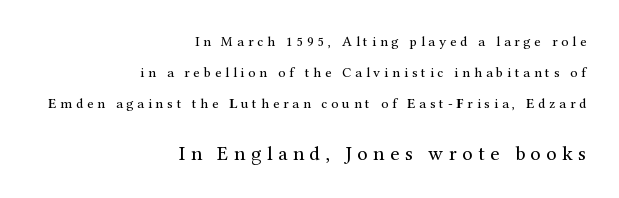
{"italic": "no", "bold": "no", "underline": "no", "align": "right", "line_spacing": "loose", "line_spacing_ratio": 2.21, "letter_spacing": "wide", "letter_spacing_em": 0.28, "larger_block": "second", "size_ratio": 1.43, "glyph_px": 20}
